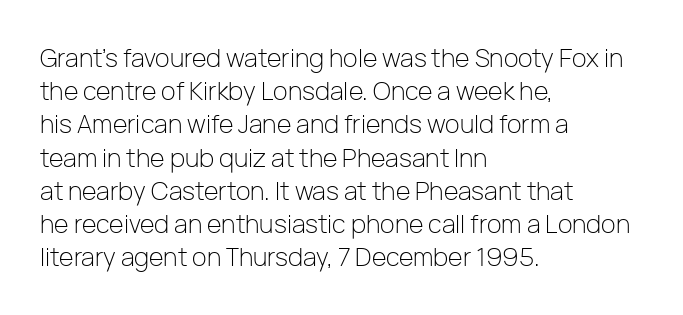
{"italic": "no", "bold": "no", "underline": "no", "align": "left", "line_spacing": "normal", "line_spacing_ratio": 1.33, "letter_spacing": "normal", "letter_spacing_em": 0.0, "glyph_px": 25}
